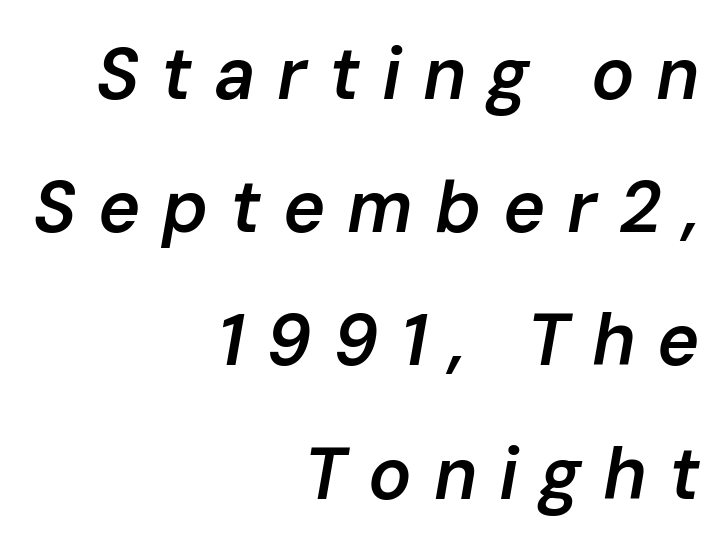
Bold? Not quite — semibold, heavier than regular but stopping short. Letters rest on an invisible, unmarked baseline. It's the slanting kind of type. If you drew a ruler down the right edge, every line would touch it. Honestly, the letter spacing is so wide it's the main thing you notice. Here the designer chose a conventional face with non-uniform glyph widths.
